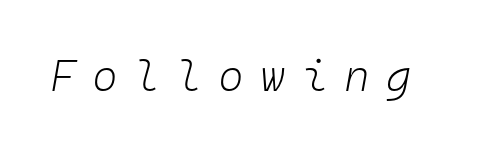
Q: Is the text bold? A: No.
Q: Is the text italic (slanted)? A: Yes, it leans right by about 10 degrees.
Q: Is the text underlined? A: No.
Q: Is the spacing between letters normal or unusually wide? A: Unusually wide.
Q: Width (condensed, normal, or wide)? A: Normal.
Q: Stroke contrast? A: Low.
Q: x-height? A: Medium.
Q: Monospaced? A: Yes.
